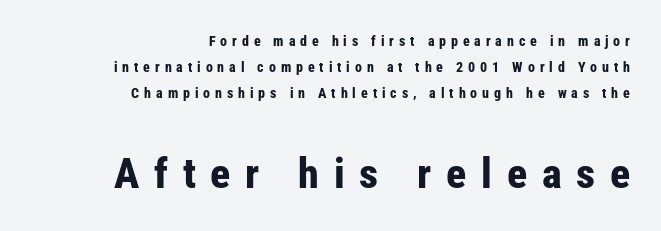
{"serif": "no", "italic": "no", "bold": "yes", "weight": "bold", "width": "condensed", "stroke_contrast": "low", "x_height": "medium", "monospaced": "no", "underline": "no", "align": "right", "line_spacing_ratio": 1.86, "letter_spacing": "wide", "letter_spacing_em": 0.35, "larger_block": "second", "size_ratio": 3.0, "glyph_px": 42}
